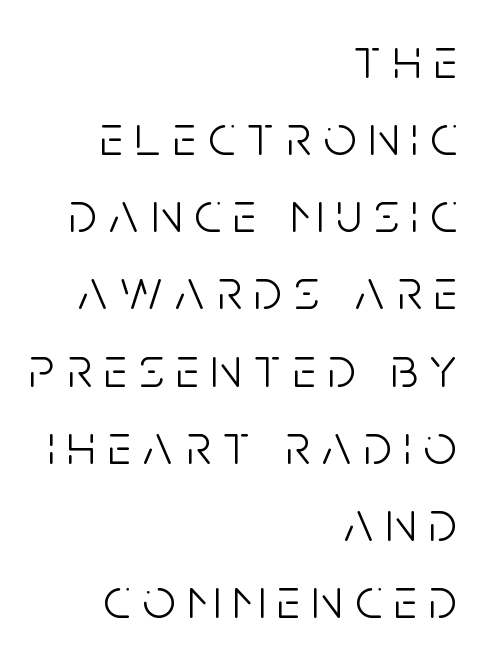
Q: Is the text bold? A: No.
Q: Is the text italic (slanted)? A: No, it is upright.
Q: Is the typeface a serif or a sans-serif typeface? A: Sans-serif.
Q: Is the text underlined? A: No.
Q: How is the paragraph aligned? A: Right-aligned.
Q: Is the spacing between letters normal or unusually wide? A: Unusually wide.
Q: Is the spacing between lines tight, normal or loose? A: Normal.
Q: Width (condensed, normal, or wide)? A: Condensed.
Q: Stroke contrast? A: Low.
Q: x-height? A: Large.
Q: Monospaced? A: No.
